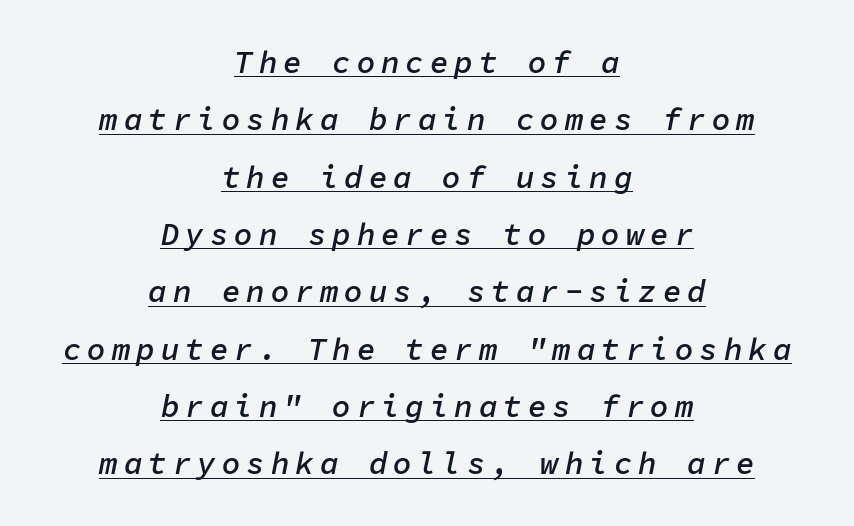
Q: Is the text bold? A: Semi-bold.
Q: Is the text italic (slanted)? A: Yes, it leans right by about 11 degrees.
Q: Is the text underlined? A: Yes.
Q: How is the paragraph aligned? A: Centered.
Q: Width (condensed, normal, or wide)? A: Normal.
Q: Stroke contrast? A: Low.
Q: x-height? A: Medium.
Q: Monospaced? A: Yes.
